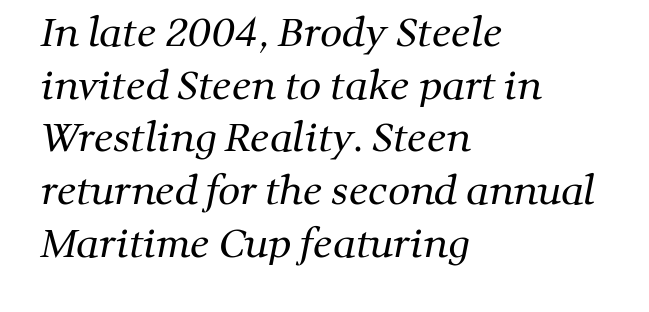
{"serif": "yes", "bold": "no", "weight": "regular", "width": "normal", "stroke_contrast": "medium", "x_height": "medium", "monospaced": "no", "underline": "no", "align": "left", "line_spacing": "normal", "line_spacing_ratio": 1.35, "letter_spacing": "normal", "letter_spacing_em": 0.0, "glyph_px": 39}
